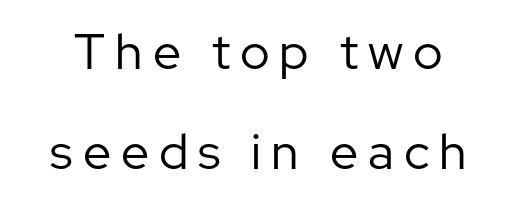
Q: Is the text bold? A: No.
Q: Is the text italic (slanted)? A: No, it is upright.
Q: Is the typeface a serif or a sans-serif typeface? A: Sans-serif.
Q: Is the text underlined? A: No.
Q: Is the spacing between letters normal or unusually wide? A: Unusually wide.
Q: Is the spacing between lines tight, normal or loose? A: Loose.
Q: Width (condensed, normal, or wide)? A: Normal.
Q: Stroke contrast? A: Low.
Q: x-height? A: Medium.
Q: Monospaced? A: No.
